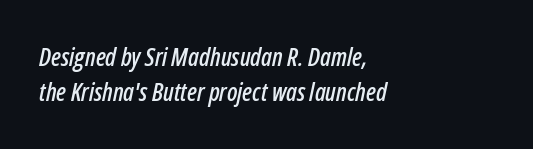
Q: Is the text italic (slanted)? A: Yes, it leans right by about 12 degrees.
Q: Is the text underlined? A: No.
Q: How is the paragraph aligned? A: Left-aligned.
Q: Is the spacing between letters normal or unusually wide? A: Normal.
Q: Is the spacing between lines tight, normal or loose? A: Normal.
